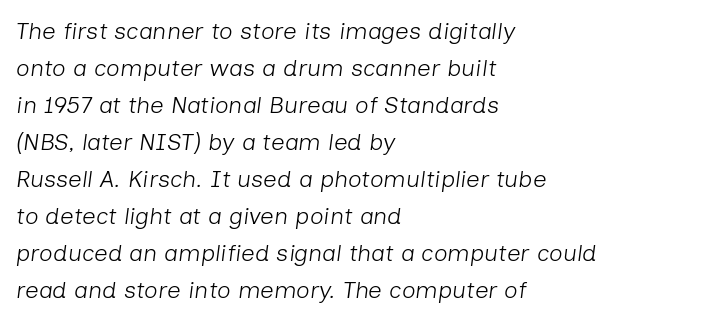
Q: Is the text bold? A: No.
Q: Is the text italic (slanted)? A: Yes, it leans right by about 7 degrees.
Q: Is the text underlined? A: No.
Q: How is the paragraph aligned? A: Left-aligned.
Q: Is the spacing between letters normal or unusually wide? A: Normal.
Q: Is the spacing between lines tight, normal or loose? A: Normal.
